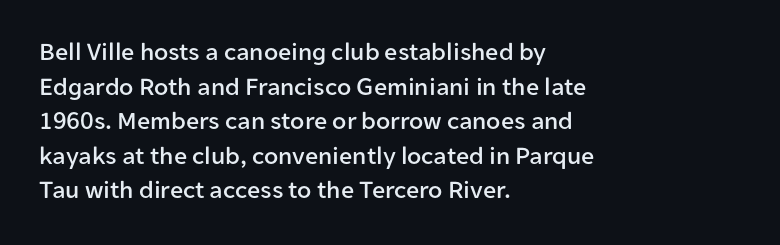
Reading down the block, your eye returns to a fixed left position each line. The line-height multiplier appears to be the usual default. Anything drawn beneath the words? Only blank space. Nope, not italic — everything's standing straight. No extra tracking has been applied to these lines.
